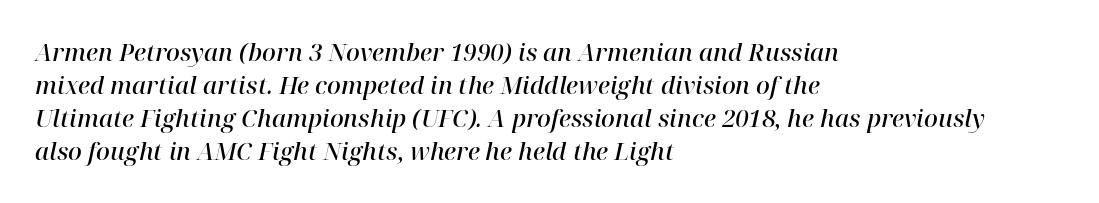
Q: Is the text bold? A: Semi-bold.
Q: Is the text italic (slanted)? A: Yes, it leans right by about 12 degrees.
Q: Is the text underlined? A: No.
Q: How is the paragraph aligned? A: Left-aligned.
Q: Is the spacing between letters normal or unusually wide? A: Normal.
Q: Is the spacing between lines tight, normal or loose? A: Normal.
